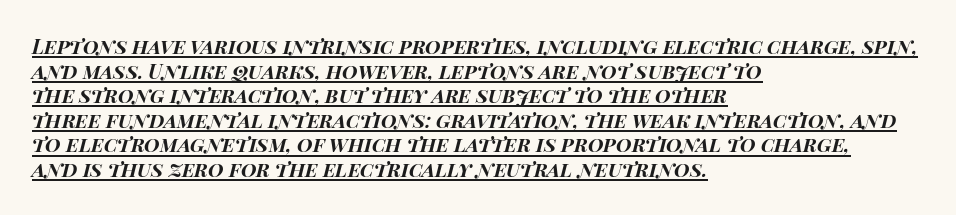
{"italic": "yes", "lean": "right", "slant_degrees": 15, "bold": "yes", "underline": "yes", "align": "left", "line_spacing_ratio": 1.23, "letter_spacing": "normal", "letter_spacing_em": 0.0, "glyph_px": 20}
